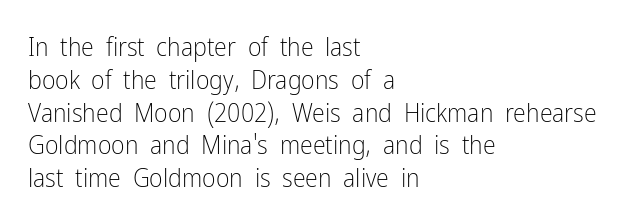
The image shows 26 px text type, upright; set left-aligned, normal line spacing (1.26x), normal letter spacing, not underlined.
